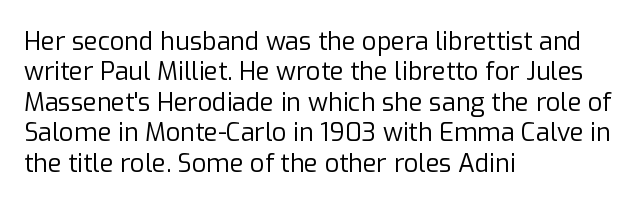
Q: Is the text bold? A: No.
Q: Is the text italic (slanted)? A: No, it is upright.
Q: Is the text underlined? A: No.
Q: How is the paragraph aligned? A: Left-aligned.
Q: Is the spacing between letters normal or unusually wide? A: Normal.
